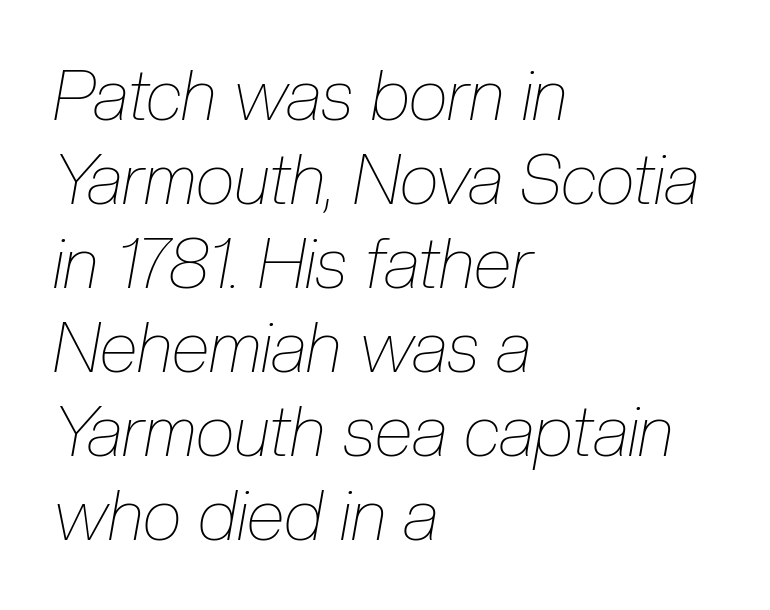
Students, note that the glyphs here touch the page at normal intervals. If you drew a ruler down the left edge, every line would touch it. Style check: oblique. Note the varied advance widths — an 'i' is clearly narrower than an 'm'. Only glyphs here, with clear space below each row. A quiet, ordinary-to-light weight characterises the typeface.
